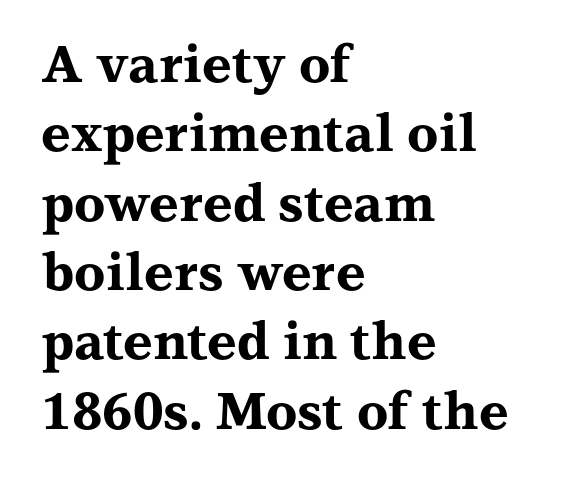
The image shows 51 px bold, wide serif type, upright; set left-aligned, normal line spacing (1.36x), normal letter spacing, not underlined; medium stroke contrast and a medium x-height.
